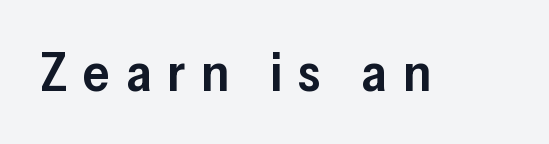
The image shows 53 px semibold sans-serif type, upright; set unusually wide letter spacing (+0.3 em), not underlined; low stroke contrast and a medium x-height.
